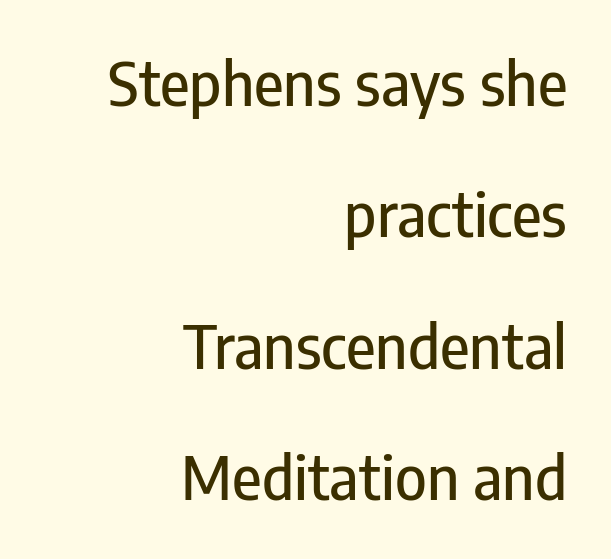
No extra tracking has been applied to these lines. I'd call this a sans setting — the letters go barefoot. A flush-right, rag-left setting is used for this passage. This is the regular roman posture of the typeface. Only glyphs here, with clear space below each row.
